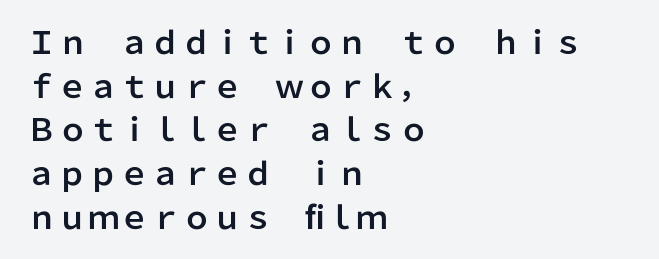
A typesetter would call this leading conventional body-copy spacing. The gaps between neighbouring characters are ordinary and unremarkable. Teacher's note: observe the even left margin — that is flush-left alignment. The passage shown is typed in a proportional face where columns would drift.
